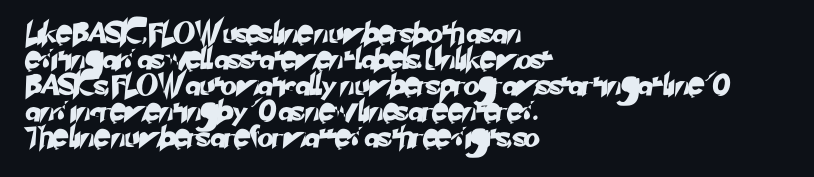
The image shows 21 px text type; set left-aligned, line spacing 1.24x, normal letter spacing, not underlined.
